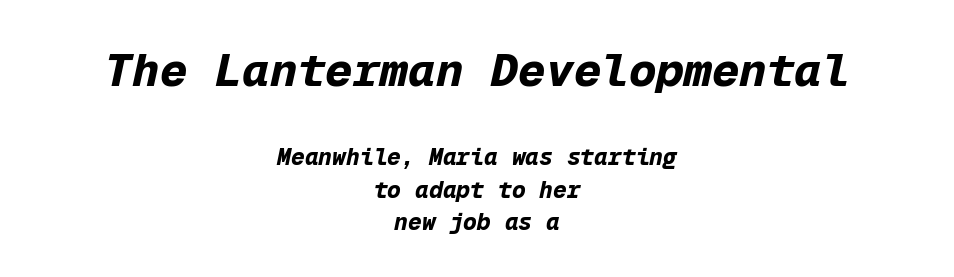
The image shows 46 px bold type, italic (leaning right), monospaced; set centered, normal line spacing (1.42x), normal letter spacing, not underlined; the first (top) block is 2.0x larger; low stroke contrast and a medium x-height.
